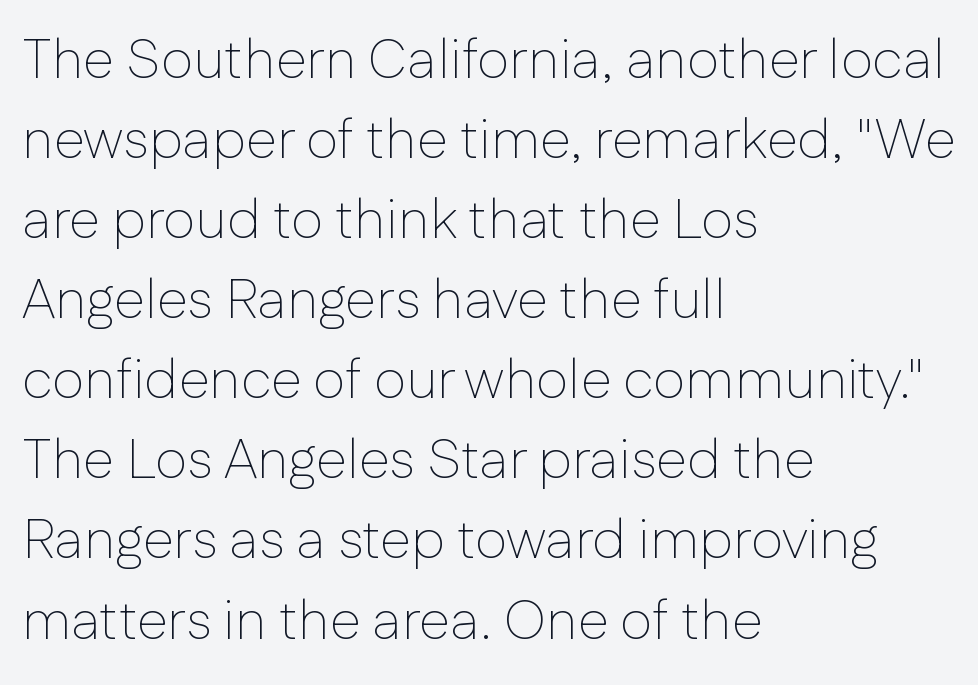
Q: Is the text bold? A: No.
Q: Is the text italic (slanted)? A: No, it is upright.
Q: Is the typeface a serif or a sans-serif typeface? A: Sans-serif.
Q: Is the text underlined? A: No.
Q: How is the paragraph aligned? A: Left-aligned.
Q: Is the spacing between letters normal or unusually wide? A: Normal.
Q: Is the spacing between lines tight, normal or loose? A: Normal.
Q: Width (condensed, normal, or wide)? A: Normal.
Q: Stroke contrast? A: Low.
Q: x-height? A: Medium.
Q: Monospaced? A: No.
